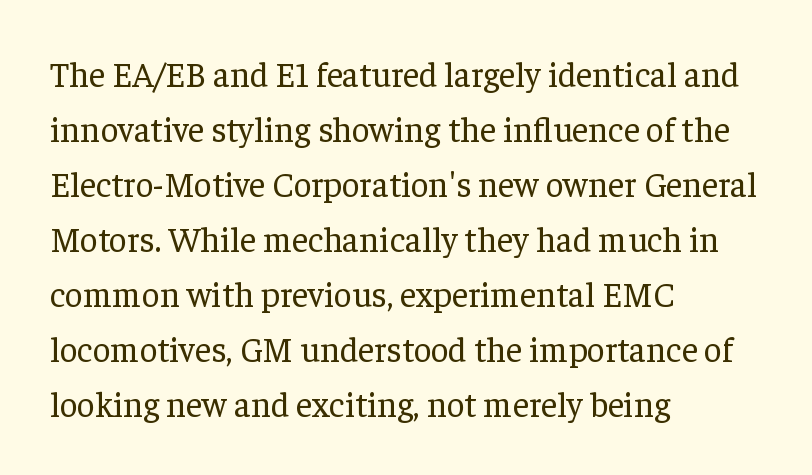
The image shows 35 px regular-weight serif type, upright; set left-aligned, normal line spacing (1.57x), normal letter spacing, not underlined; low stroke contrast and a medium x-height.
